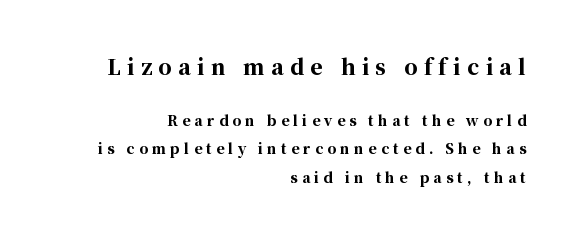
Glyph-to-glyph distance is far greater than everyday printed text. Does the bottom block carry the larger type? No, the top block does. Weight: bold. Honestly, there is no underline to notice here at all.
